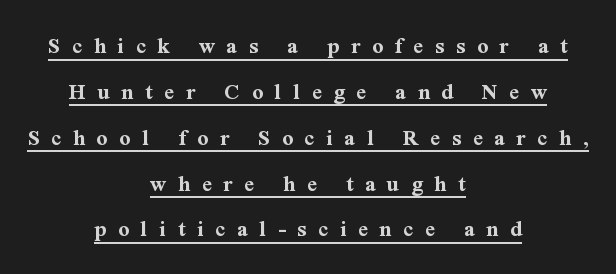
The specimen reads as upright at a glance. Like a heading marked for emphasis, these lines bear an underscore. Honestly, the letter spacing is so wide it's the main thing you notice. The passage is arranged like a title page — every line centered. Vertically, the passage feels expansive, rows floating well apart. Typesetter's note: full bold, strokes at maximum text heaviness.
